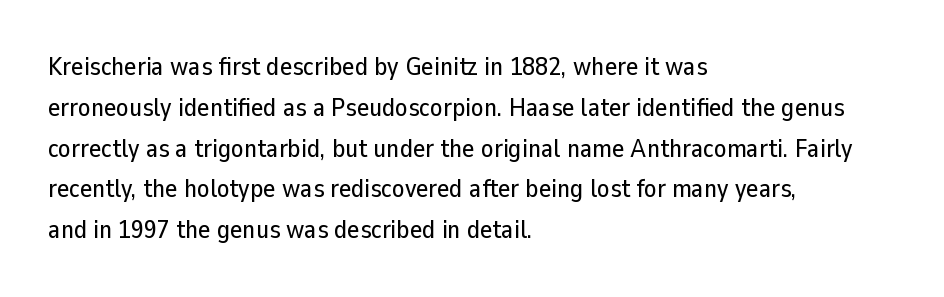
{"italic": "no", "underline": "no", "align": "left", "line_spacing": "normal", "line_spacing_ratio": 1.57, "letter_spacing": "normal", "letter_spacing_em": 0.0, "glyph_px": 26}
